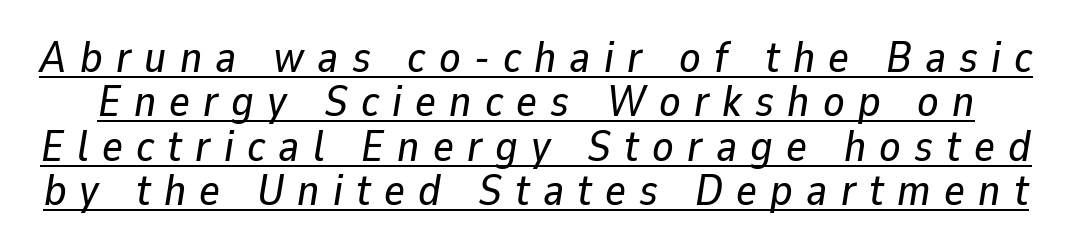
The image shows 44 px text type, italic (leaning right); set tight line spacing (1.01x), unusually wide letter spacing (+0.3 em), underlined; low stroke contrast and a medium x-height.
